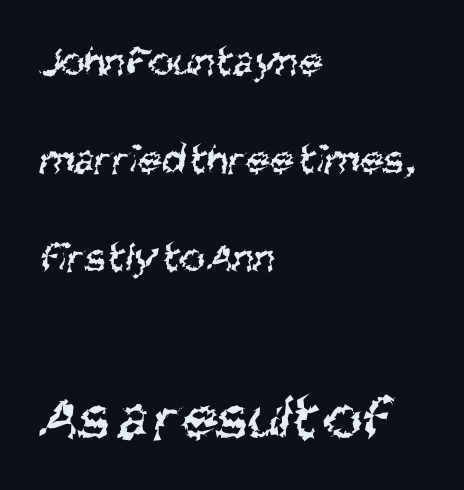
{"serif": "no", "bold": "no", "weight": "regular", "width": "condensed", "stroke_contrast": "medium", "x_height": "large", "monospaced": "no", "underline": "no", "align": "left", "line_spacing": "loose", "line_spacing_ratio": 2.28, "letter_spacing": "normal", "letter_spacing_em": 0.0, "larger_block": "second", "size_ratio": 1.51, "glyph_px": 65}
